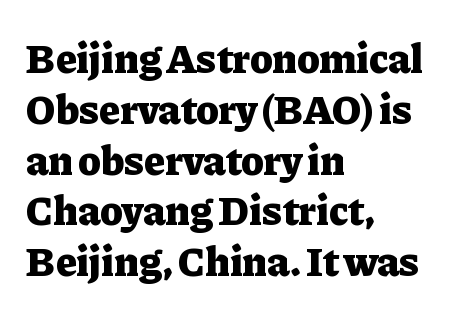
{"serif": "yes", "italic": "no", "bold": "yes", "weight": "heavy", "width": "normal", "stroke_contrast": "low", "x_height": "medium", "monospaced": "no", "underline": "no", "align": "left", "line_spacing_ratio": 1.21, "letter_spacing": "normal", "letter_spacing_em": 0.0, "glyph_px": 42}
